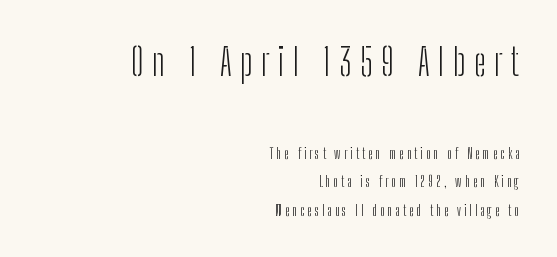
{"serif": "no", "italic": "no", "bold": "no", "weight": "light", "width": "condensed", "stroke_contrast": "low", "x_height": "medium", "monospaced": "no", "underline": "no", "align": "right", "line_spacing": "loose", "line_spacing_ratio": 2.02, "letter_spacing": "wide", "letter_spacing_em": 0.22, "larger_block": "first", "size_ratio": 2.71, "glyph_px": 38}
